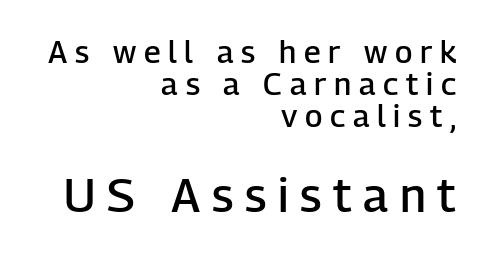
{"serif": "no", "italic": "no", "bold": "semi", "weight": "semibold", "width": "normal", "stroke_contrast": "low", "x_height": "medium", "monospaced": "no", "underline": "no", "align": "right", "line_spacing": "tight", "line_spacing_ratio": 1.04, "letter_spacing": "wide", "letter_spacing_em": 0.25, "larger_block": "second", "size_ratio": 1.52, "glyph_px": 47}
